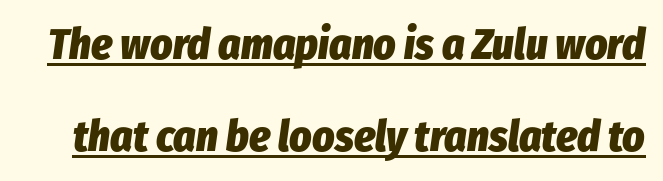
It's the slanting kind of type. The face used here appears with an underline applied. Spacing verdict: proportional, widths tailored to each character. In terms of leading, this rendering errs on the spacious side.
